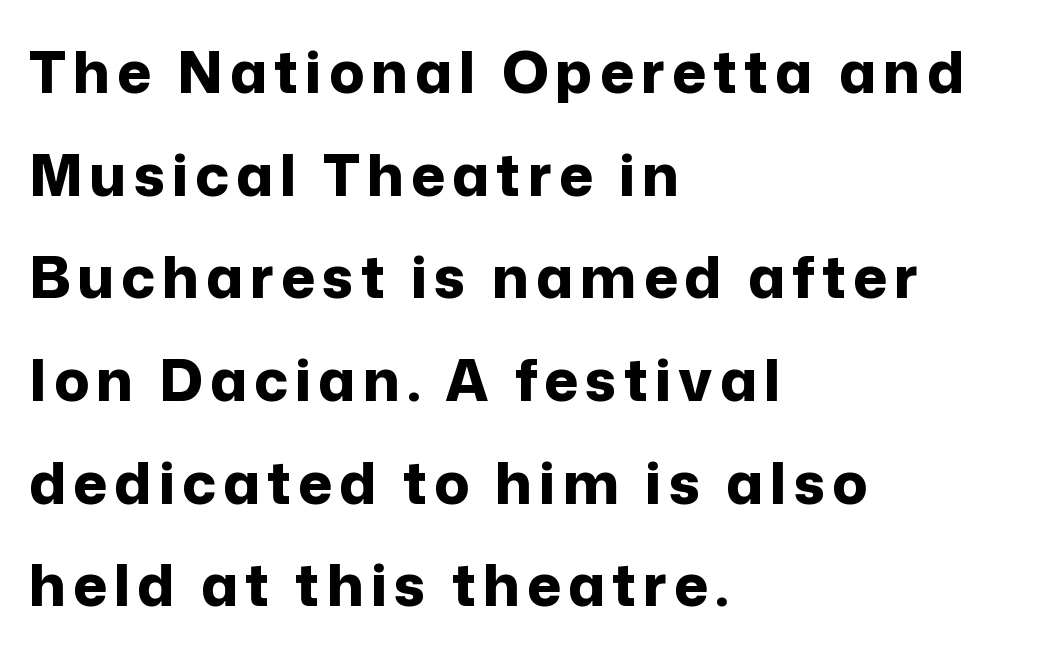
The image shows 58 px bold sans-serif type, upright; set left-aligned, line spacing 1.77x, not underlined; low stroke contrast and a medium x-height.
